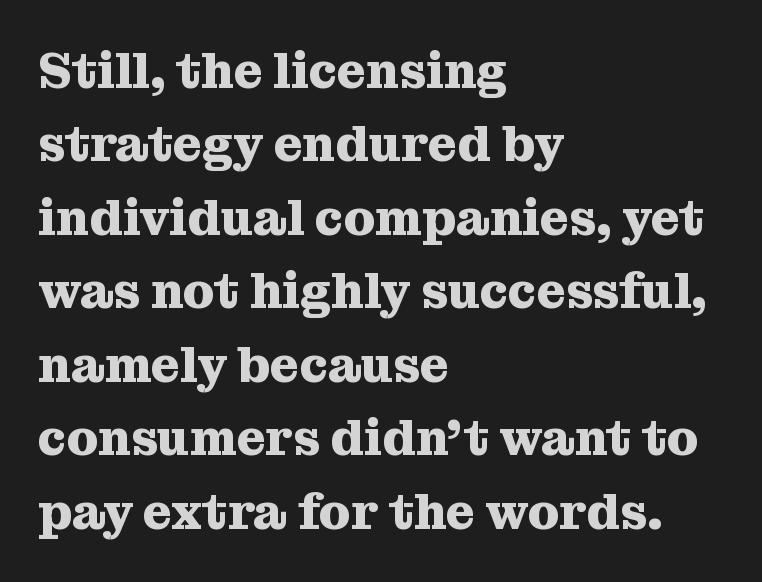
Q: Is the text bold? A: Yes.
Q: Is the text italic (slanted)? A: No, it is upright.
Q: Is the typeface a serif or a sans-serif typeface? A: Serif.
Q: Is the text underlined? A: No.
Q: How is the paragraph aligned? A: Left-aligned.
Q: Is the spacing between letters normal or unusually wide? A: Normal.
Q: Is the spacing between lines tight, normal or loose? A: Normal.
Q: Width (condensed, normal, or wide)? A: Normal.
Q: Stroke contrast? A: Medium.
Q: x-height? A: Medium.
Q: Monospaced? A: No.
